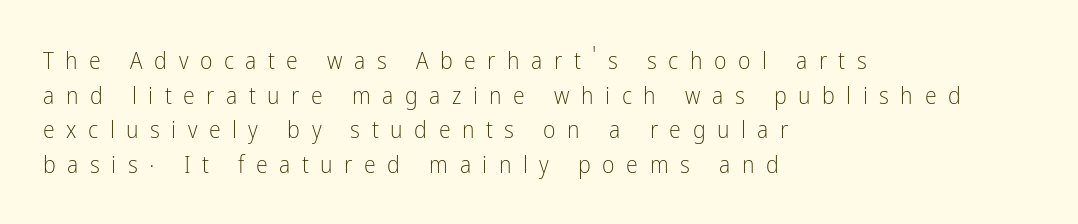
The image shows 24 px text type, upright; set left-aligned, normal line spacing (1.44x), unusually wide letter spacing (+0.48 em), not underlined.
